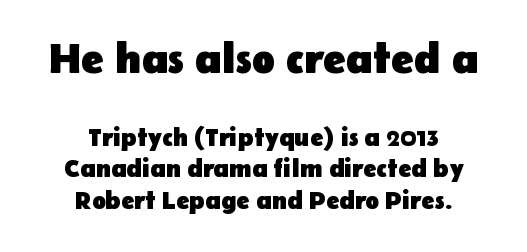
Q: Is the text bold? A: Yes.
Q: Is the text italic (slanted)? A: No, it is upright.
Q: Is the typeface a serif or a sans-serif typeface? A: Sans-serif.
Q: Is the text underlined? A: No.
Q: How is the paragraph aligned? A: Centered.
Q: Is the spacing between letters normal or unusually wide? A: Normal.
Q: Is the spacing between lines tight, normal or loose? A: Normal.
Q: Which block of text is set in a larger size, the first (top) or the second (bottom)? A: The first (top) one.
Q: Width (condensed, normal, or wide)? A: Normal.
Q: Stroke contrast? A: Low.
Q: x-height? A: Medium.
Q: Monospaced? A: No.
